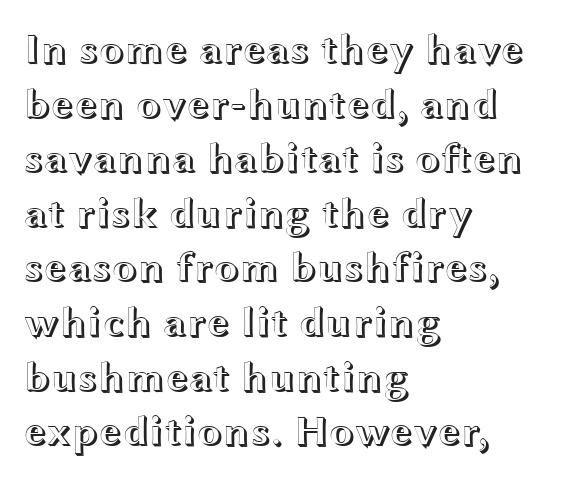
The image shows 42 px wide type, upright; set left-aligned, normal line spacing (1.3x), normal letter spacing, not underlined; a medium x-height.
